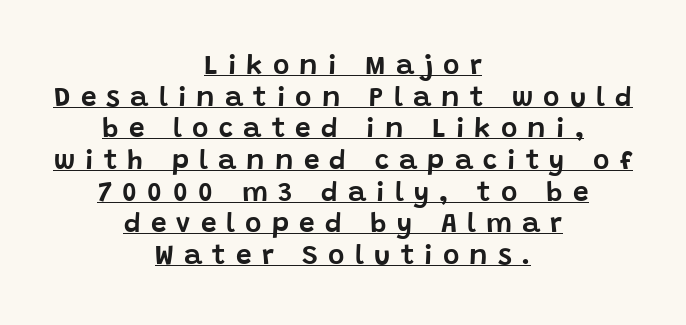
Short note: letters widely spaced. The words here are underlined. Does the lettering tilt? It doesn't — this is upright. Each new line begins almost immediately beneath the previous one. You can tell from the bare stems that sans-serif type was used. Caption: multi-line text, centered on the measure.
